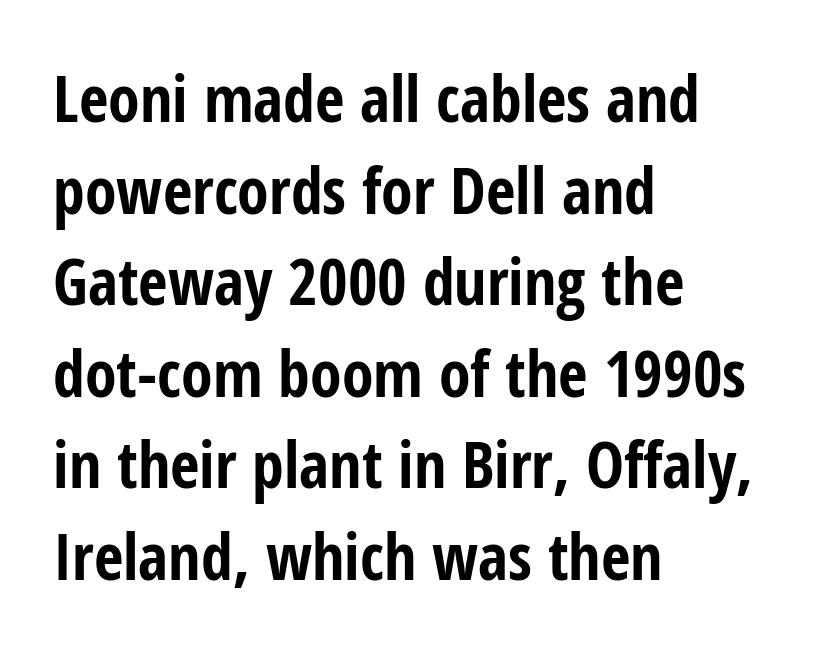
Q: Is the text bold? A: Yes.
Q: Is the text italic (slanted)? A: No, it is upright.
Q: Is the typeface a serif or a sans-serif typeface? A: Sans-serif.
Q: Is the text underlined? A: No.
Q: How is the paragraph aligned? A: Left-aligned.
Q: Is the spacing between letters normal or unusually wide? A: Normal.
Q: Is the spacing between lines tight, normal or loose? A: Normal.
Q: Width (condensed, normal, or wide)? A: Condensed.
Q: Stroke contrast? A: Low.
Q: x-height? A: Medium.
Q: Monospaced? A: No.
